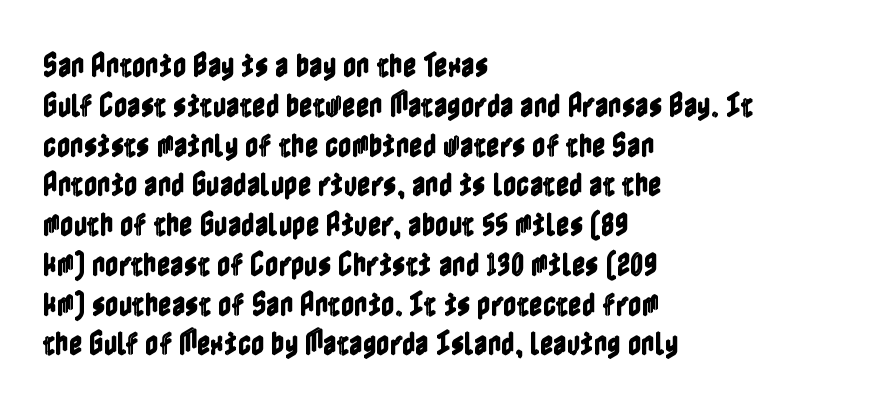
The image shows 26 px text type, upright; set left-aligned, normal line spacing (1.53x), normal letter spacing, not underlined.
